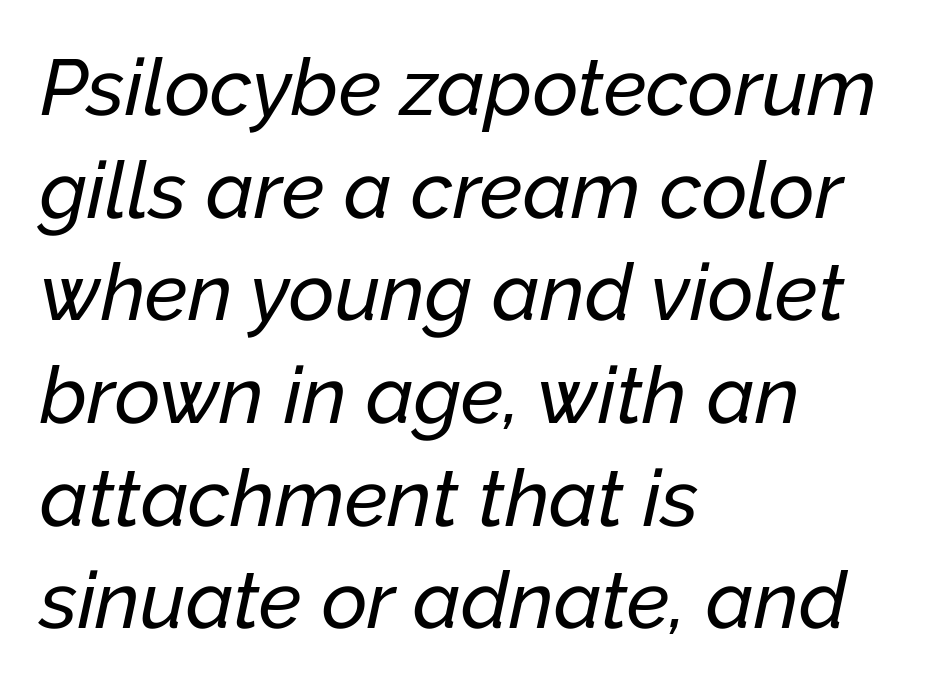
You can tell it's italic because the verticals aren't actually vertical. A typesetter would call this leading conventional body-copy spacing. The setting favours the left margin, as ordinary paragraphs usually do. This rendering features lettering with no underline. A typesetter would call this zero additional tracking.
